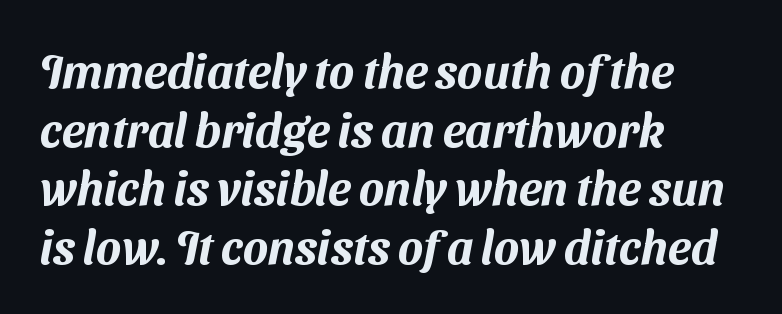
The image shows 47 px sans-serif type; set left-aligned, normal line spacing (1.25x), normal letter spacing, not underlined; medium stroke contrast and a medium x-height.
